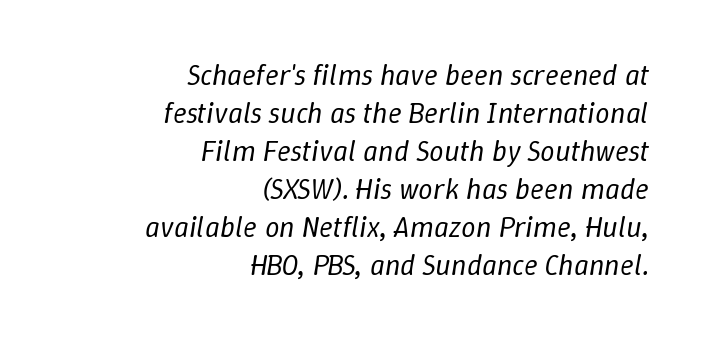
Q: Is the text bold? A: No.
Q: Is the text italic (slanted)? A: Yes, it leans right by about 9 degrees.
Q: Is the text underlined? A: No.
Q: How is the paragraph aligned? A: Right-aligned.
Q: Is the spacing between letters normal or unusually wide? A: Normal.
Q: Is the spacing between lines tight, normal or loose? A: Normal.
Q: Width (condensed, normal, or wide)? A: Normal.
Q: Stroke contrast? A: Low.
Q: x-height? A: Medium.
Q: Monospaced? A: No.
